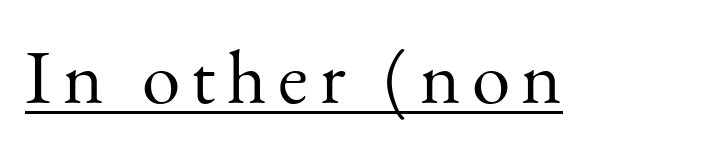
{"serif": "yes", "italic": "no", "bold": "no", "weight": "light", "width": "normal", "stroke_contrast": "medium", "x_height": "small", "monospaced": "no", "underline": "yes", "glyph_px": 77}
